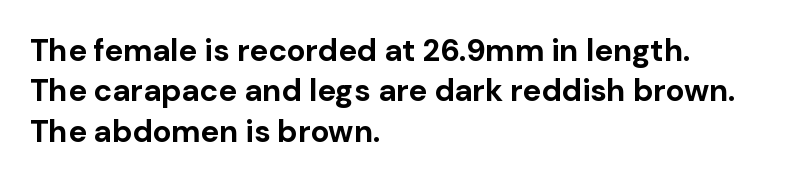
Q: Is the text bold? A: Yes.
Q: Is the text italic (slanted)? A: No, it is upright.
Q: Is the typeface a serif or a sans-serif typeface? A: Sans-serif.
Q: Is the text underlined? A: No.
Q: How is the paragraph aligned? A: Left-aligned.
Q: Is the spacing between letters normal or unusually wide? A: Normal.
Q: Is the spacing between lines tight, normal or loose? A: Normal.
Q: Width (condensed, normal, or wide)? A: Normal.
Q: Stroke contrast? A: Low.
Q: x-height? A: Medium.
Q: Monospaced? A: No.
